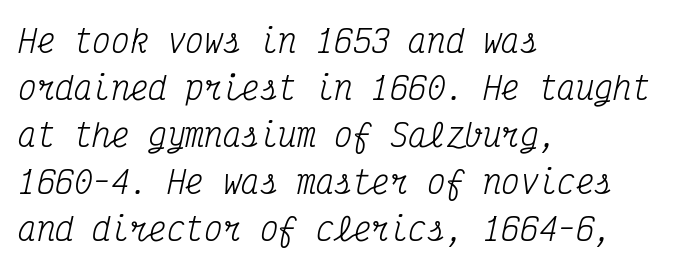
Q: Is the text bold? A: No.
Q: Is the text italic (slanted)? A: Yes, it leans right by about 12 degrees.
Q: Is the typeface a serif or a sans-serif typeface? A: Serif.
Q: Is the text underlined? A: No.
Q: How is the paragraph aligned? A: Left-aligned.
Q: Is the spacing between letters normal or unusually wide? A: Normal.
Q: Is the spacing between lines tight, normal or loose? A: Normal.
Q: Width (condensed, normal, or wide)? A: Condensed.
Q: Stroke contrast? A: Medium.
Q: x-height? A: Medium.
Q: Monospaced? A: Yes.
